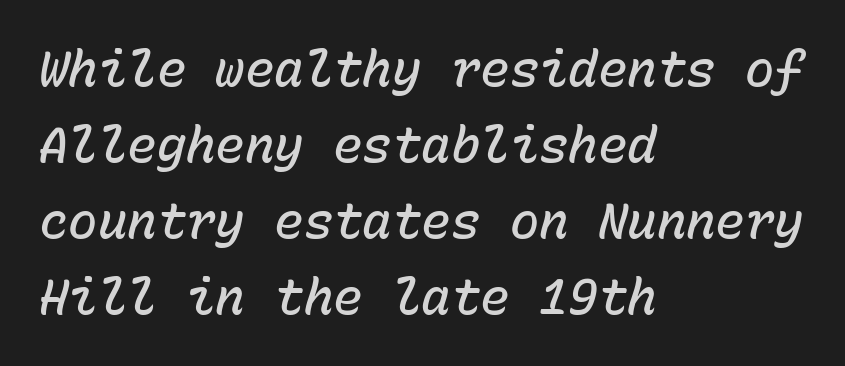
The glyphs look as if they've been sheared to an angle. The lines are quadded left. Letters rest on an invisible, unmarked baseline. This sample keeps an unexceptional amount of space between lines.
